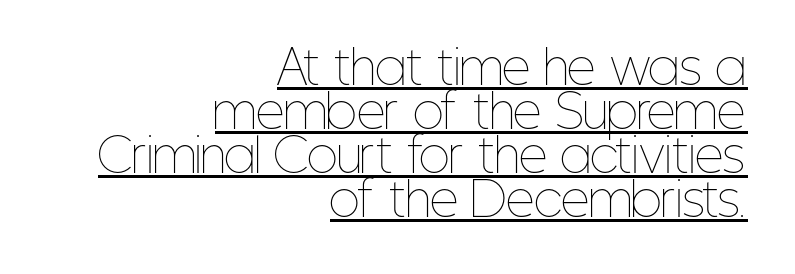
Typeset ragged left — the right edge is the straight one. The sample's only ornament is a line tracing under the words. The vertical gap from one line to the next is small. Do the characters align in a grid? No, the font is proportional.
